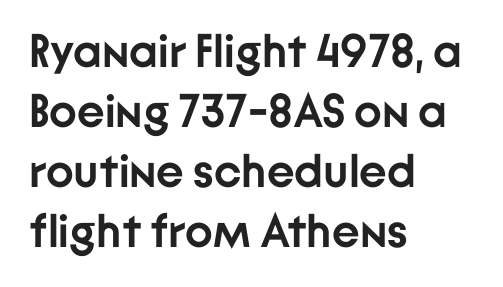
Q: Is the text bold? A: Yes.
Q: Is the text italic (slanted)? A: No, it is upright.
Q: Is the typeface a serif or a sans-serif typeface? A: Sans-serif.
Q: Is the text underlined? A: No.
Q: How is the paragraph aligned? A: Left-aligned.
Q: Is the spacing between letters normal or unusually wide? A: Normal.
Q: Is the spacing between lines tight, normal or loose? A: Normal.
Q: Width (condensed, normal, or wide)? A: Normal.
Q: Stroke contrast? A: Low.
Q: x-height? A: Medium.
Q: Monospaced? A: No.
